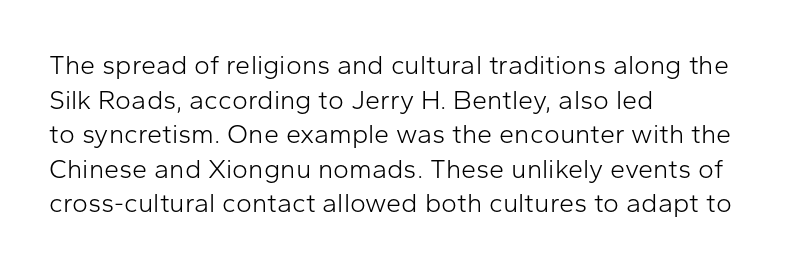
{"italic": "no", "bold": "no", "underline": "no", "align": "left", "line_spacing": "normal", "line_spacing_ratio": 1.28, "letter_spacing": "normal", "letter_spacing_em": 0.0, "glyph_px": 27}
